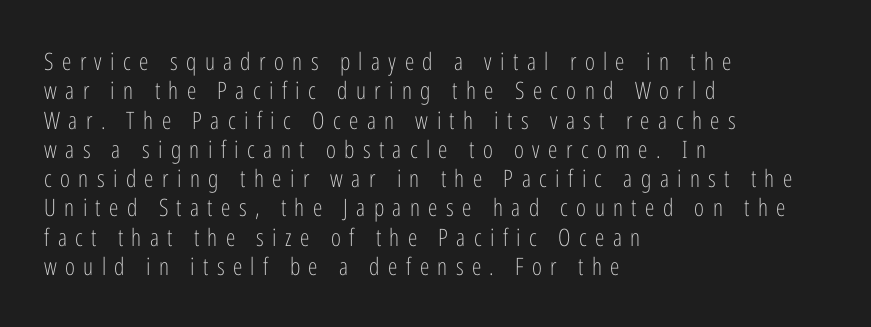
The rendering inserts visible extra space after every character. Is the type heavy? It reads as light-to-regular instead. Ordinary non-slanted type is in use. Decoration check: the copy has no underline. Typeset ragged right — the left edge is the straight one.
